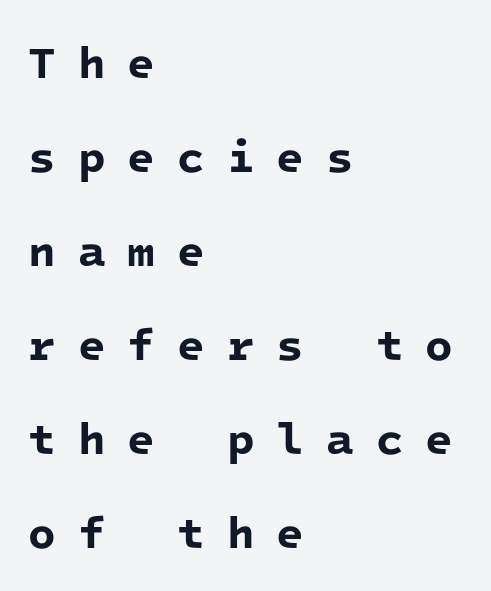
The space between consecutive lines is lavish. Check where the strokes stop: nothing finishes them off — pure sans. The glyphs have the mass of a bold cut. Here the glyphs are tracked loosely, breaking word shapes into spaced letters.
